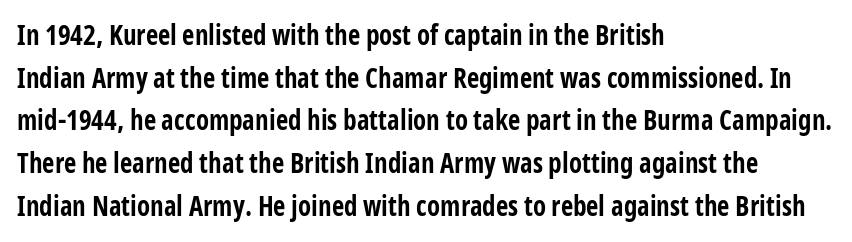
Typesetter's note: full bold, strokes at maximum text heaviness. Compared with typical paragraphs, the rows here are spaced about the same. Layout note: lines flush left. The passage shown is not underscored anywhere.
